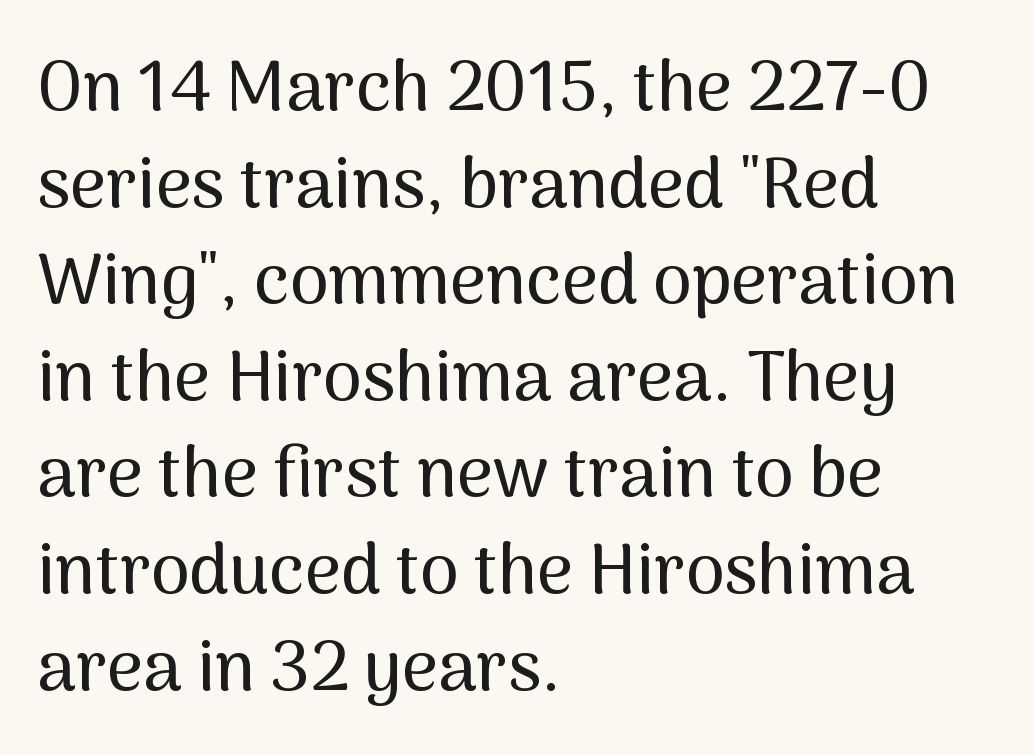
Q: Is the text italic (slanted)? A: No, it is upright.
Q: Is the typeface a serif or a sans-serif typeface? A: Sans-serif.
Q: Is the text underlined? A: No.
Q: How is the paragraph aligned? A: Left-aligned.
Q: Is the spacing between letters normal or unusually wide? A: Normal.
Q: Is the spacing between lines tight, normal or loose? A: Normal.
Q: Width (condensed, normal, or wide)? A: Normal.
Q: Stroke contrast? A: Medium.
Q: x-height? A: Medium.
Q: Monospaced? A: No.
